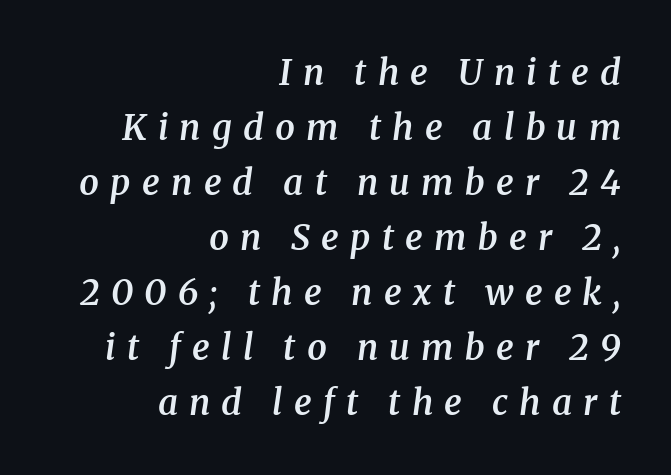
Heft: intermediate — a semibold. Successive baselines arrive at the customary interval. Check under the words: just untouched page. To sum up the face: it has serifs. When letters slant like this, we call the style italic. The tracking reads as deliberately expanded to a designer's eye.
